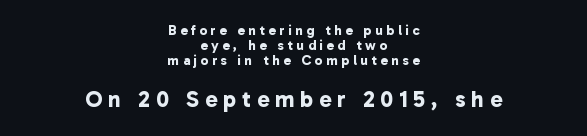
{"bold": "yes", "underline": "no", "align": "center", "line_spacing": "tight", "line_spacing_ratio": 1.07, "letter_spacing": "wide", "letter_spacing_em": 0.25, "larger_block": "second", "size_ratio": 1.64, "glyph_px": 23}
